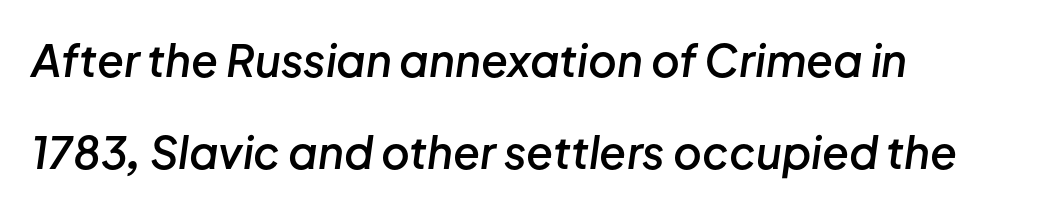
{"italic": "yes", "lean": "right", "slant_degrees": 8, "bold": "semi", "weight": "semibold", "width": "normal", "stroke_contrast": "low", "x_height": "medium", "monospaced": "no", "underline": "no", "align": "left", "line_spacing": "loose", "line_spacing_ratio": 2.09, "letter_spacing": "normal", "letter_spacing_em": 0.0, "glyph_px": 44}
